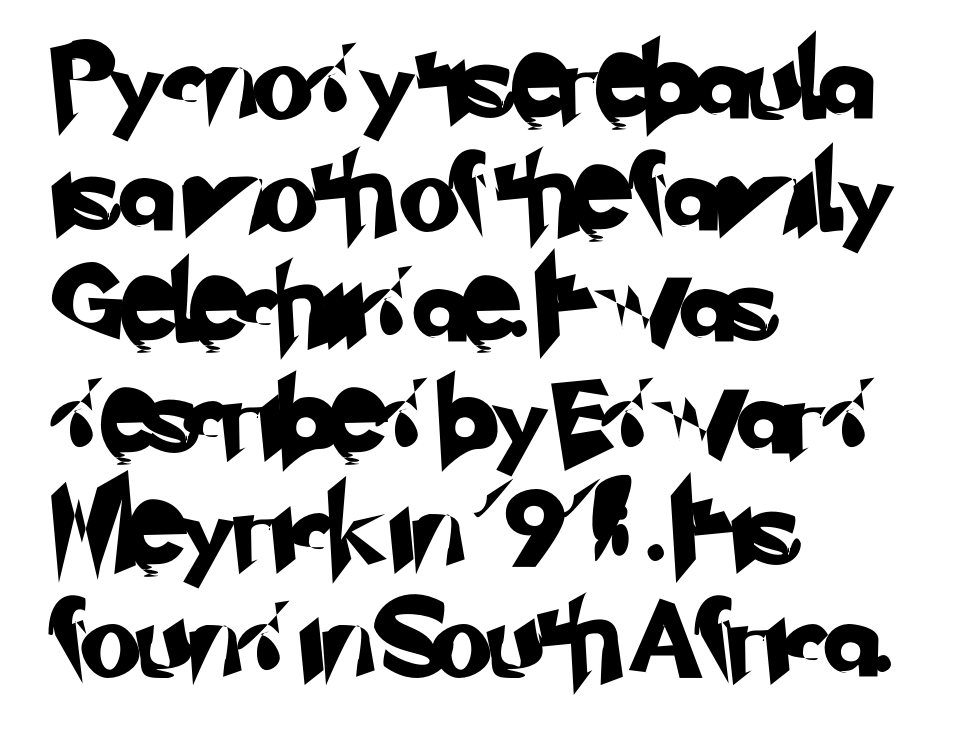
The image shows 77 px sans-serif type; set left-aligned, normal line spacing (1.45x), normal letter spacing, not underlined; low stroke contrast and a small x-height.
